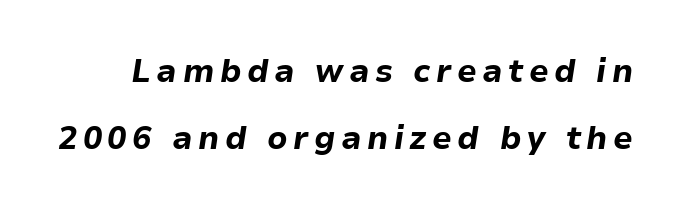
The image shows 32 px bold type, italic (leaning right); set loose line spacing (2.08x), not underlined; low stroke contrast and a medium x-height.
